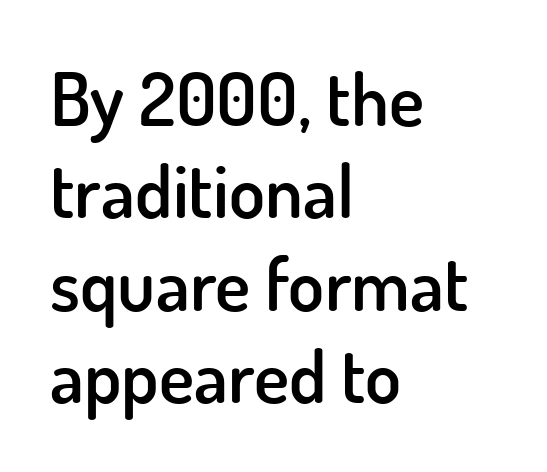
As a designer I'd log this as weight 600, semibold. The type sits square on the baseline with zero lean. Bare-footed words on every line. Notice how descenders clear the ascenders below comfortably — that's standard leading.
